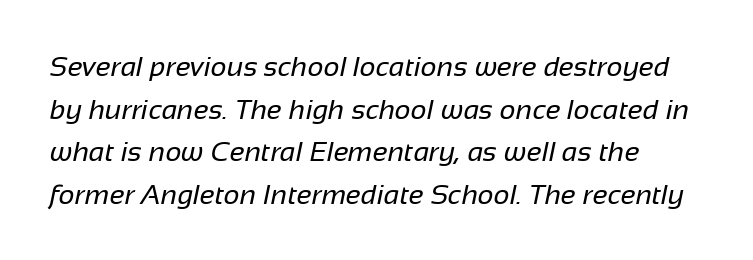
The image shows 28 px regular-weight sans-serif type; set normal line spacing (1.52x), normal letter spacing, not underlined; low stroke contrast and a medium x-height.
